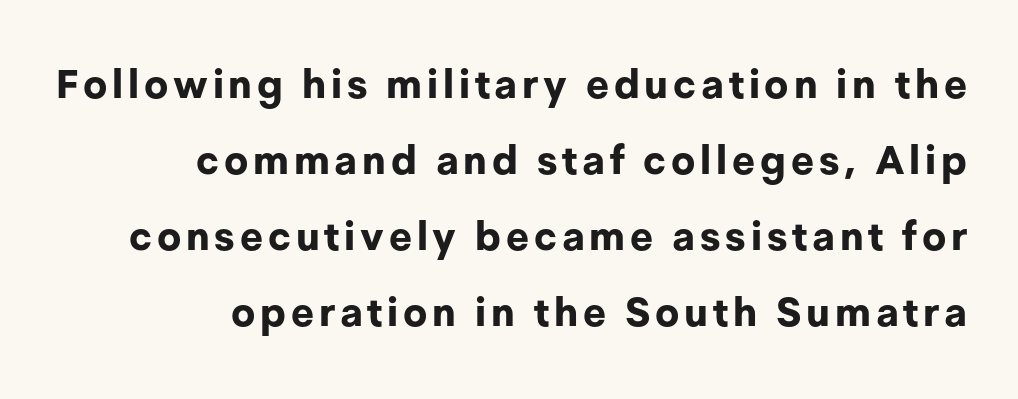
The image shows 40 px bold sans-serif type, upright; set right-aligned, loose line spacing (1.9x), not underlined; low stroke contrast and a medium x-height.
